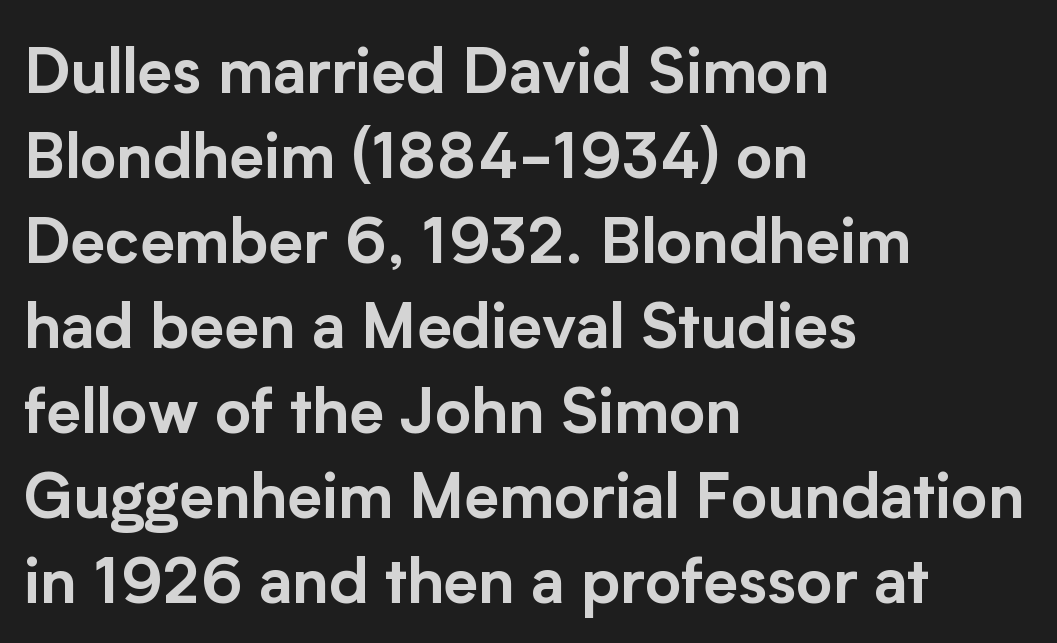
Line spacing here is normal. Every stem runs plumb, perpendicular to the baseline. Proportional: the letters do not fall into vertical columns. Here the glyphs are tracked normally, forming tight word shapes. The strip under each line holds only bare page. The setting favours the left margin, as ordinary paragraphs usually do.
